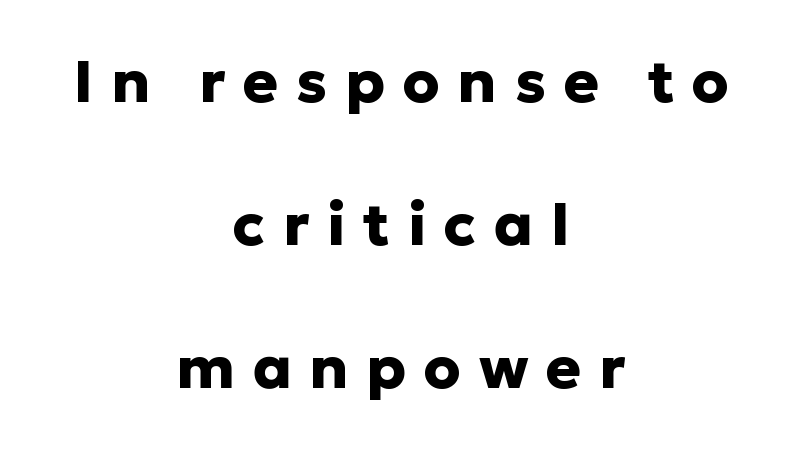
The image shows 59 px heavy sans-serif type, upright; set centered, loose line spacing (2.42x), unusually wide letter spacing (+0.3 em), not underlined; low stroke contrast and a medium x-height.
